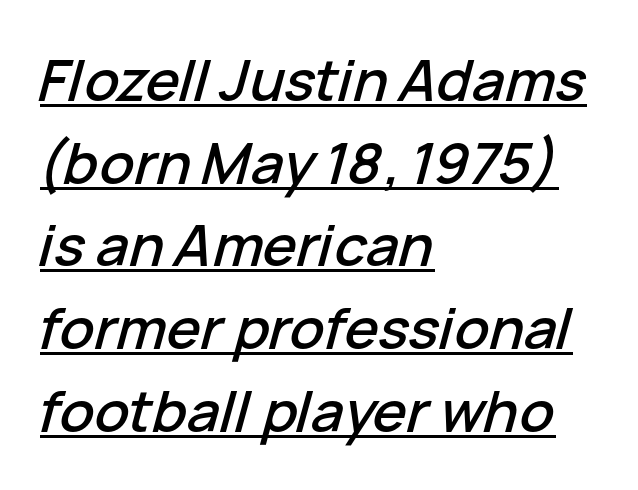
{"italic": "yes", "lean": "right", "slant_degrees": 15, "width": "normal", "stroke_contrast": "low", "x_height": "medium", "monospaced": "no", "underline": "yes", "align": "left", "line_spacing": "normal", "line_spacing_ratio": 1.45, "letter_spacing": "normal", "letter_spacing_em": 0.0, "glyph_px": 57}
